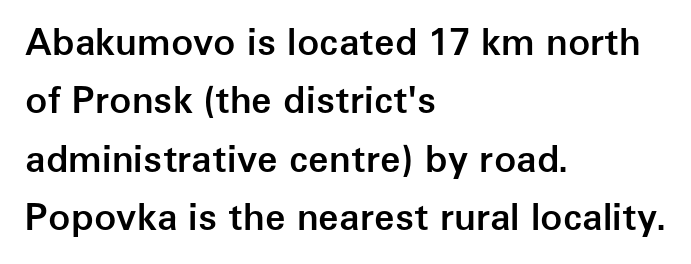
Here the designer chose a conventional face with non-uniform glyph widths. Type without underlining. In terms of letterform style, serifs are entirely absent. Line spacing here is normal.
